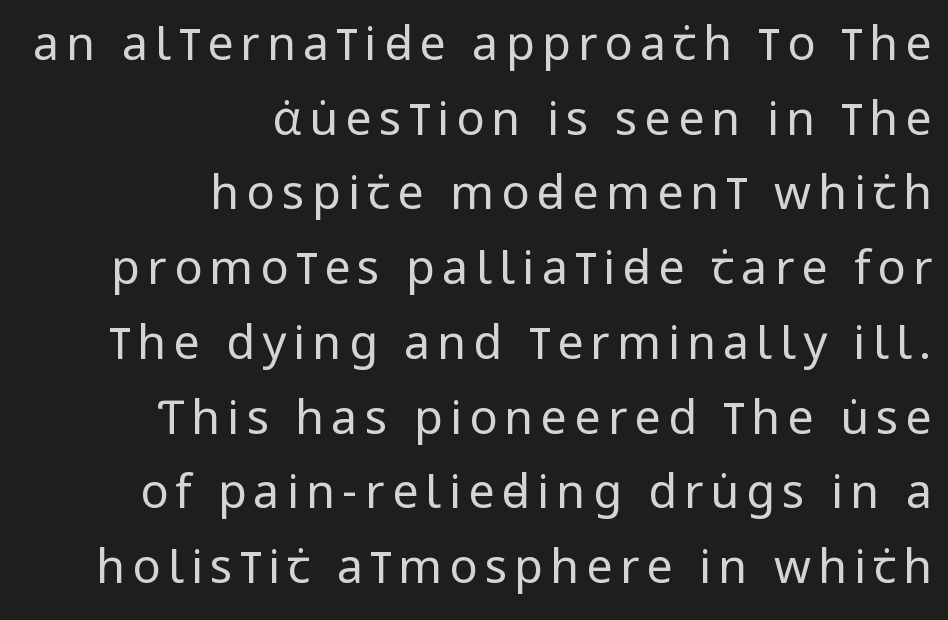
The image shows 47 px regular-weight, condensed sans-serif type, upright; set right-aligned, normal line spacing (1.59x), not underlined; low stroke contrast and a large x-height.
